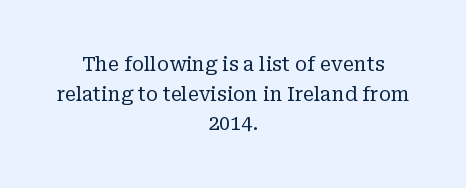
{"italic": "no", "bold": "no", "underline": "no", "align": "center", "line_spacing": "normal", "line_spacing_ratio": 1.48, "letter_spacing": "normal", "letter_spacing_em": 0.0, "glyph_px": 20}
